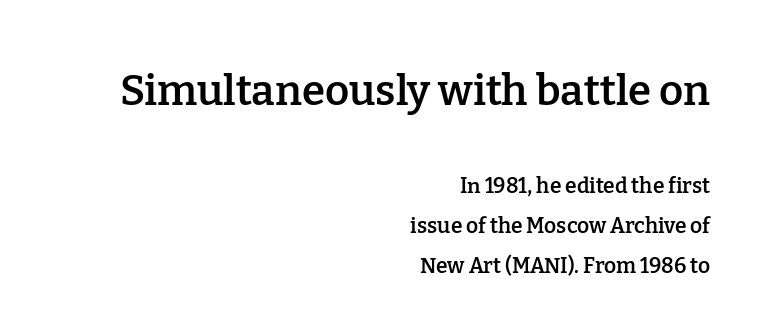
{"serif": "yes", "italic": "no", "bold": "semi", "weight": "semibold", "width": "normal", "stroke_contrast": "low", "x_height": "medium", "monospaced": "no", "underline": "no", "align": "right", "line_spacing": "loose", "line_spacing_ratio": 1.91, "letter_spacing": "normal", "letter_spacing_em": 0.0, "larger_block": "first", "size_ratio": 2.0, "glyph_px": 42}
